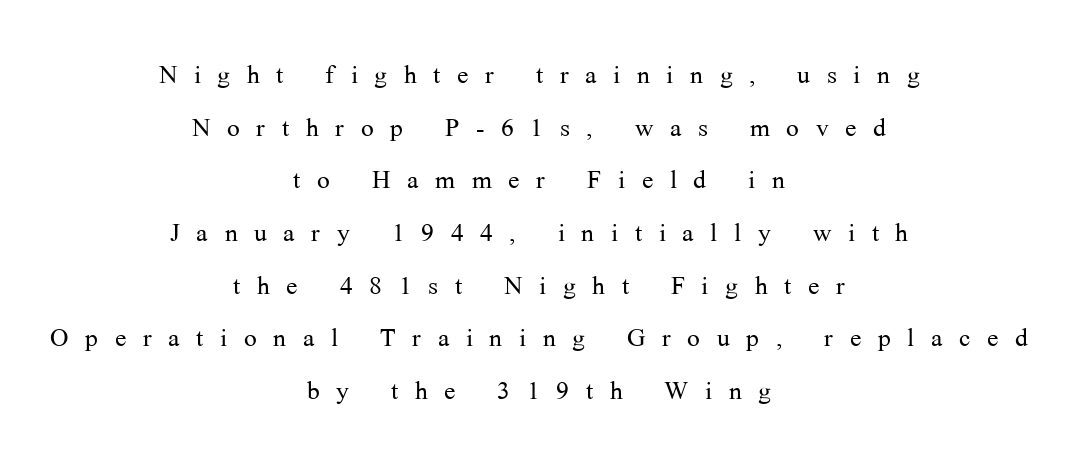
Students, note that the glyphs here are deliberately spaced far apart. Is this a heavy cut? Hardly; it is regular or lighter. You can tell from the footed stems that serif type was used. Does the lettering tilt? It doesn't — this is upright.
